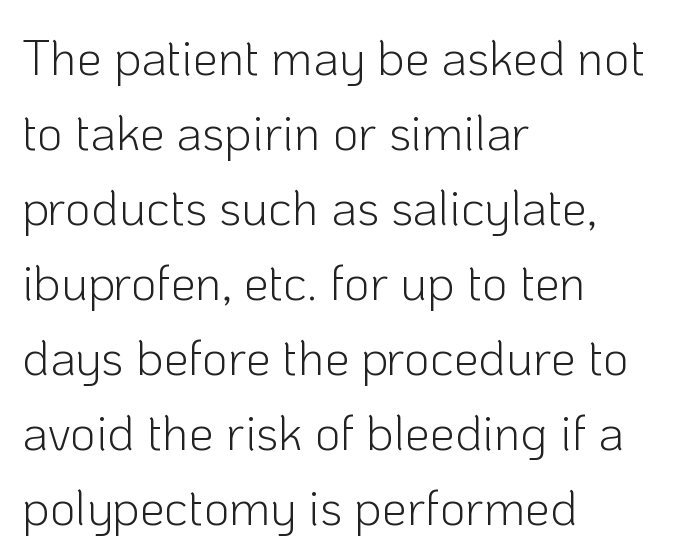
{"serif": "no", "italic": "no", "bold": "no", "weight": "light", "width": "normal", "stroke_contrast": "low", "x_height": "medium", "monospaced": "no", "underline": "no", "align": "left", "line_spacing": "normal", "line_spacing_ratio": 1.5, "letter_spacing": "normal", "letter_spacing_em": 0.0, "glyph_px": 50}
